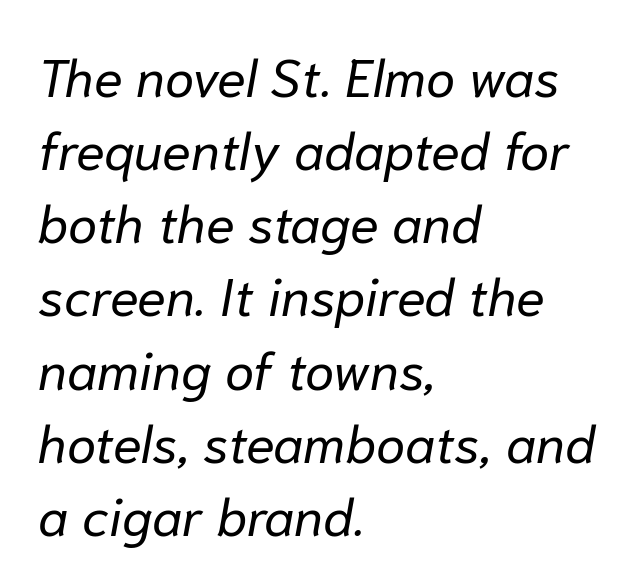
{"italic": "yes", "lean": "right", "slant_degrees": 10, "bold": "no", "weight": "regular", "width": "normal", "stroke_contrast": "low", "x_height": "medium", "monospaced": "no", "underline": "no", "align": "left", "line_spacing": "normal", "line_spacing_ratio": 1.38, "letter_spacing": "normal", "letter_spacing_em": 0.0, "glyph_px": 53}
